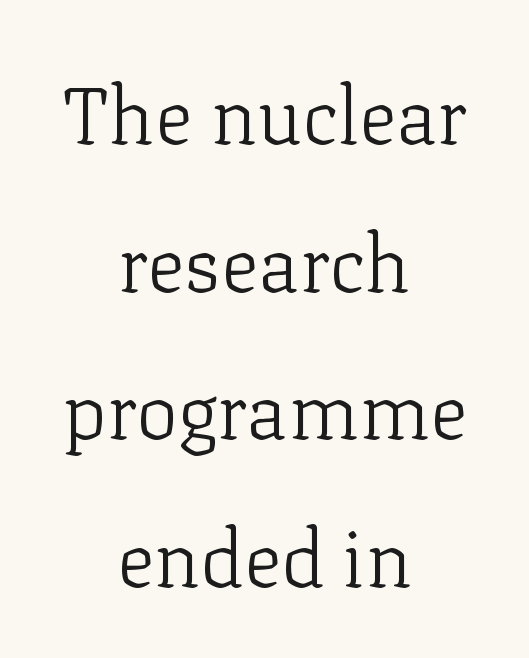
The image shows 79 px light serif type, upright; set centered, line spacing 1.87x, normal letter spacing, not underlined; low stroke contrast and a medium x-height.
